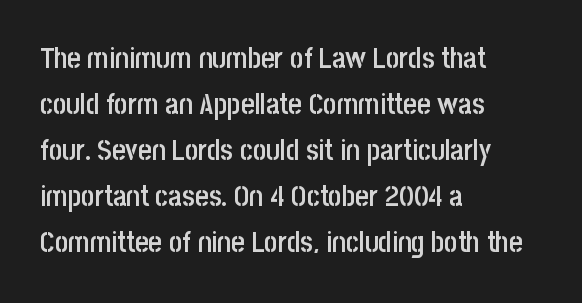
Q: Is the text bold? A: Semi-bold.
Q: Is the text italic (slanted)? A: No, it is upright.
Q: Is the typeface a serif or a sans-serif typeface? A: Sans-serif.
Q: Is the text underlined? A: No.
Q: How is the paragraph aligned? A: Left-aligned.
Q: Is the spacing between letters normal or unusually wide? A: Normal.
Q: Is the spacing between lines tight, normal or loose? A: Normal.
Q: Width (condensed, normal, or wide)? A: Condensed.
Q: Stroke contrast? A: Low.
Q: x-height? A: Large.
Q: Monospaced? A: No.
